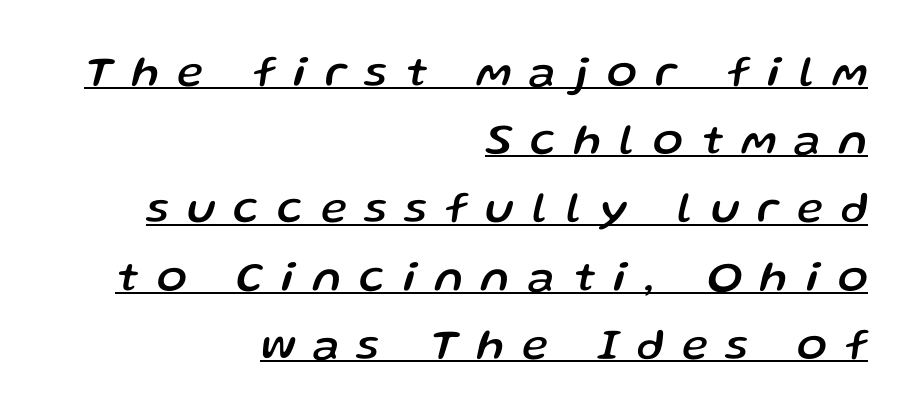
{"italic": "yes", "lean": "right", "slant_degrees": 13, "width": "normal", "stroke_contrast": "low", "x_height": "medium", "monospaced": "no", "underline": "yes", "align": "right", "line_spacing": "normal", "line_spacing_ratio": 1.55, "letter_spacing": "wide", "letter_spacing_em": 0.42, "glyph_px": 44}
